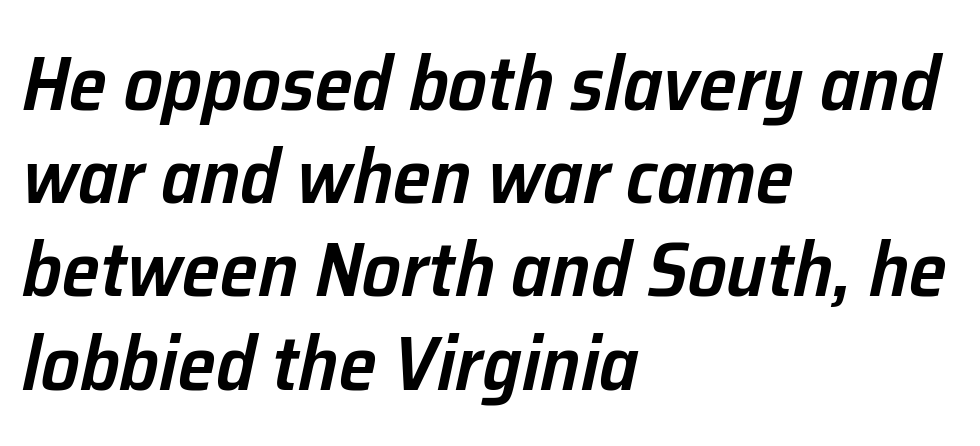
Short and long lines alike share a common starting point at left. The passage shown has conventional tracking throughout. The passage shown is semibold, sitting just below true bold. It's the slanting kind of type.
